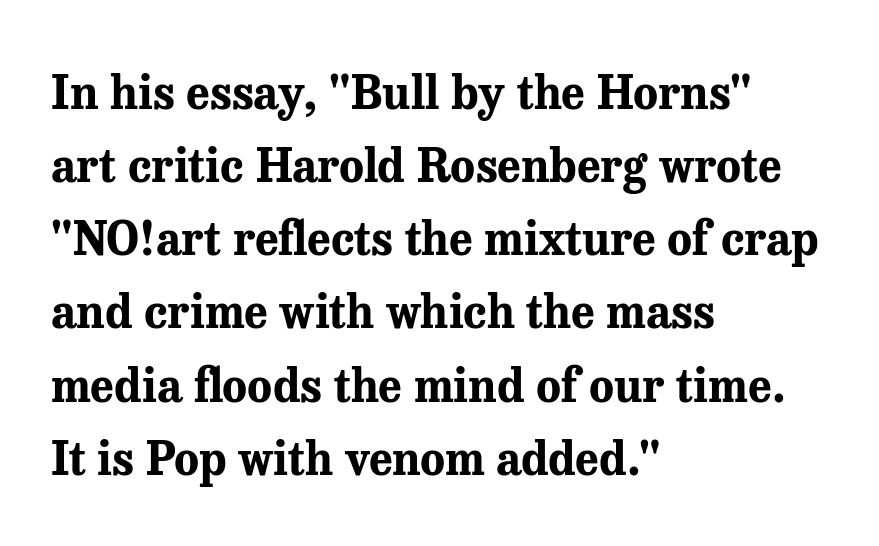
The image shows 46 px bold serif type, upright; set left-aligned, normal line spacing (1.59x), normal letter spacing, not underlined; medium stroke contrast and a medium x-height.
